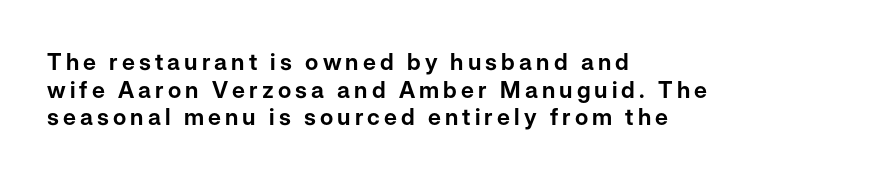
The image shows 23 px text type, upright; set left-aligned, line spacing 1.2x, not underlined.
